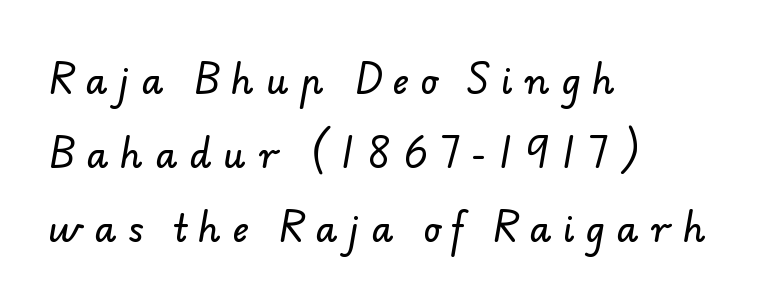
{"serif": "no", "width": "normal", "stroke_contrast": "low", "x_height": "small", "monospaced": "no", "underline": "no", "align": "left", "line_spacing": "loose", "line_spacing_ratio": 2.12, "letter_spacing": "wide", "letter_spacing_em": 0.34, "glyph_px": 35}
